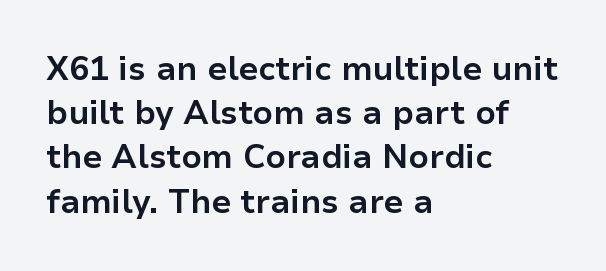
A dark, heavy texture on the line: the type is bold. Do the characters align in a grid? No, the font is proportional. Characters follow at the spacing the type designer built in. The type sits square on the baseline with zero lean. Clear beneath every line of the passage. The rendering anchors every line to the left-hand side.
